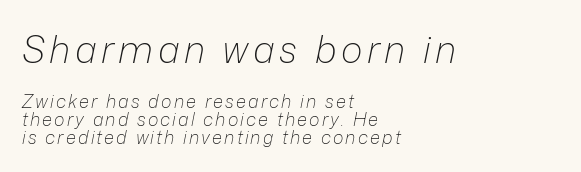
{"italic": "yes", "lean": "right", "slant_degrees": 12, "bold": "no", "weight": "light", "width": "normal", "stroke_contrast": "low", "x_height": "medium", "monospaced": "no", "underline": "no", "align": "left", "line_spacing": "tight", "line_spacing_ratio": 0.99, "larger_block": "first", "size_ratio": 2.06, "glyph_px": 37}
